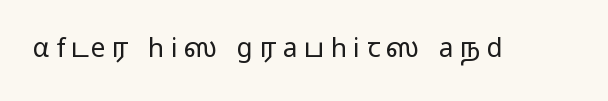
Compared with a typical body face, this is equally light or lighter still. Lines of text with bare space underneath. In terms of letterspacing, this is a distinctly airy, spread setting. This is the regular roman posture of the typeface.
